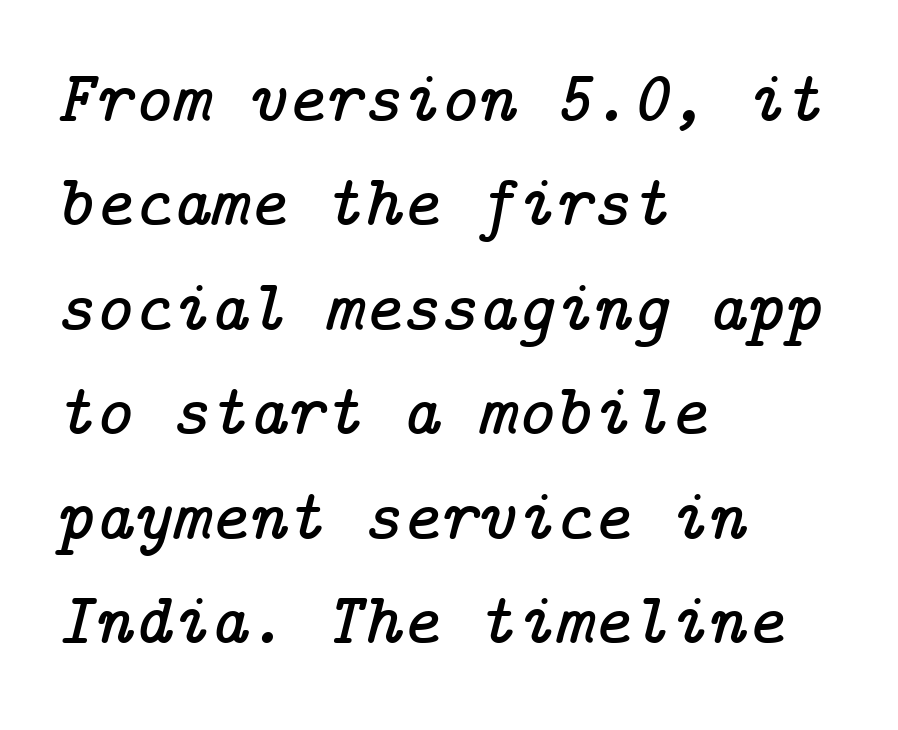
Q: Is the text italic (slanted)? A: Yes, it leans right by about 14 degrees.
Q: Is the typeface a serif or a sans-serif typeface? A: Serif.
Q: Is the text underlined? A: No.
Q: How is the paragraph aligned? A: Left-aligned.
Q: Is the spacing between letters normal or unusually wide? A: Normal.
Q: Is the spacing between lines tight, normal or loose? A: Normal.
Q: Width (condensed, normal, or wide)? A: Normal.
Q: Stroke contrast? A: Low.
Q: x-height? A: Medium.
